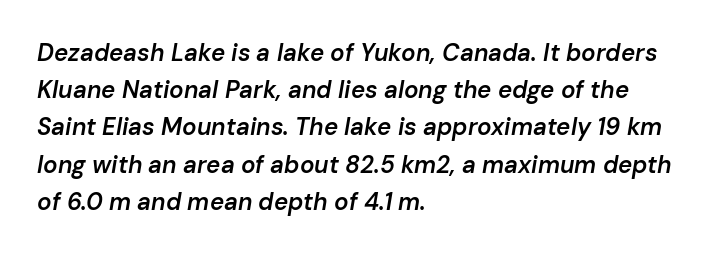
The lines are quadded left. A fair bit of extra ink — the face is semibold, not bold. What stands out about the letter spacing? Nothing — it is the standard amount. No word sits above an underline. Compared with typical paragraphs, the rows here are spaced about the same.
